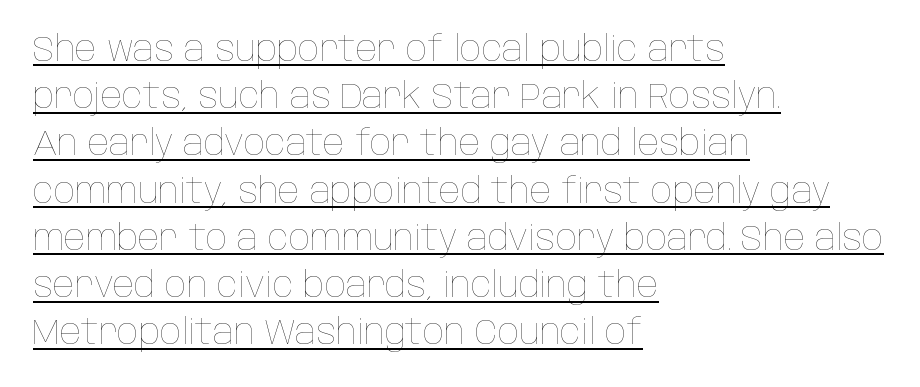
{"italic": "no", "bold": "no", "weight": "thin", "width": "condensed", "stroke_contrast": "low", "x_height": "large", "monospaced": "no", "underline": "yes", "align": "left", "line_spacing": "normal", "line_spacing_ratio": 1.35, "letter_spacing": "normal", "letter_spacing_em": 0.0, "glyph_px": 35}
